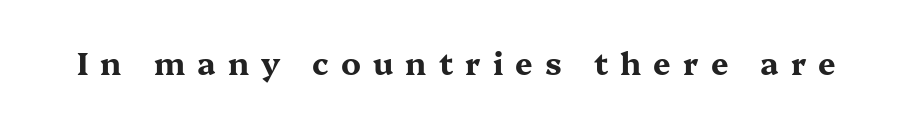
{"serif": "yes", "italic": "no", "bold": "yes", "weight": "bold", "width": "wide", "stroke_contrast": "medium", "x_height": "medium", "monospaced": "no", "underline": "no", "letter_spacing": "wide", "letter_spacing_em": 0.39, "glyph_px": 31}
